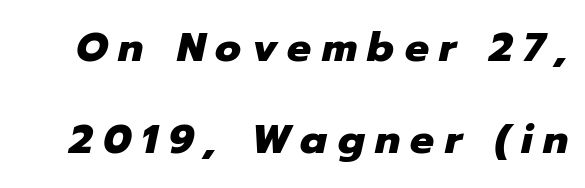
The image shows 40 px heavy type, italic (leaning right); set loose line spacing (2.31x), unusually wide letter spacing (+0.26 em), not underlined; low stroke contrast and a medium x-height.
